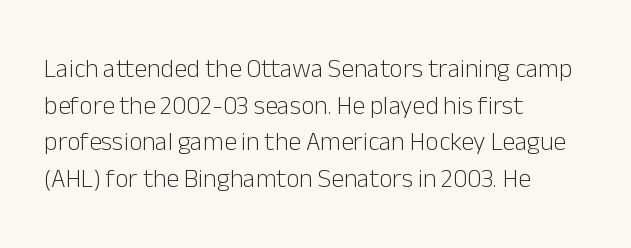
{"italic": "no", "bold": "no", "underline": "no", "align": "left", "line_spacing": "normal", "line_spacing_ratio": 1.41, "letter_spacing": "normal", "letter_spacing_em": 0.0, "glyph_px": 26}
